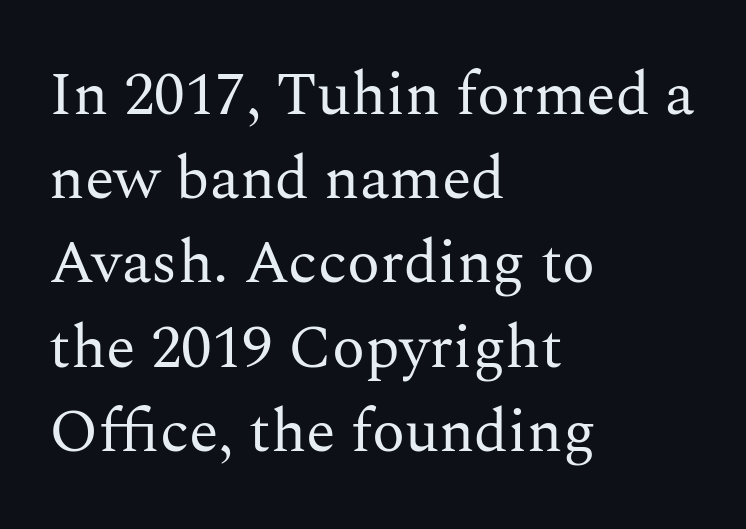
The image shows 61 px regular-weight serif type, upright; set left-aligned, normal line spacing (1.38x), normal letter spacing, not underlined; medium stroke contrast and a medium x-height.
